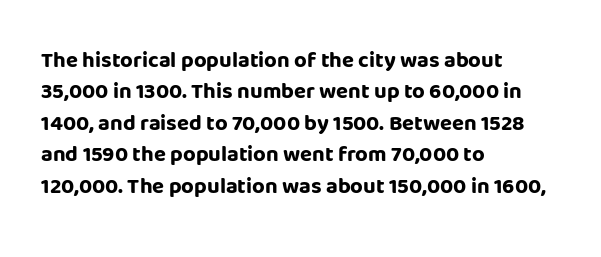
The image shows 22 px bold type, upright; set left-aligned, normal line spacing (1.43x), normal letter spacing, not underlined.
